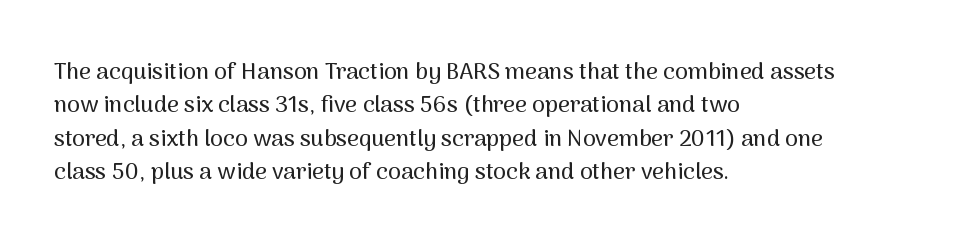
{"italic": "no", "underline": "no", "align": "left", "line_spacing": "normal", "line_spacing_ratio": 1.45, "letter_spacing": "normal", "letter_spacing_em": 0.0, "glyph_px": 23}
